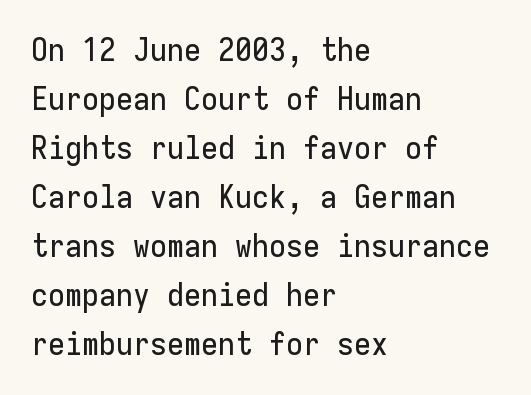
The image shows 31 px sans-serif type, upright, monospaced; set left-aligned, normal line spacing (1.58x), normal letter spacing, not underlined; low stroke contrast and a medium x-height.
